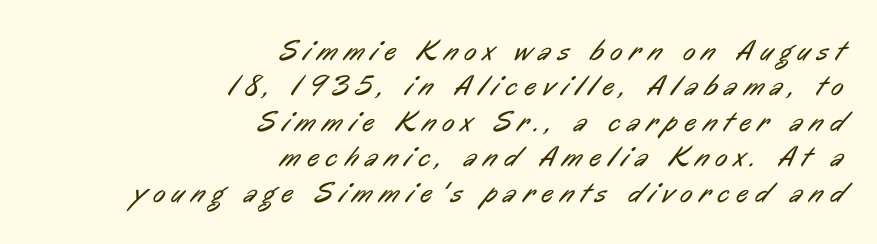
{"serif": "no", "bold": "no", "weight": "regular", "width": "condensed", "stroke_contrast": "low", "x_height": "medium", "monospaced": "no", "underline": "no", "align": "right", "line_spacing_ratio": 1.22, "letter_spacing": "wide", "letter_spacing_em": 0.25, "glyph_px": 29}
